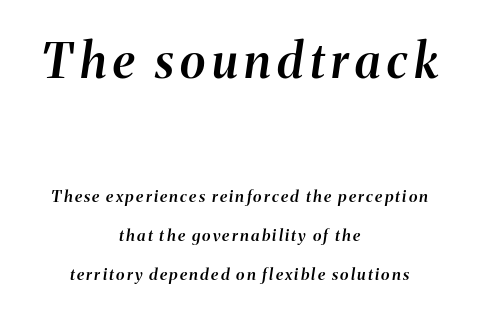
Q: Is the text bold? A: Semi-bold.
Q: Is the text italic (slanted)? A: Yes, it leans right by about 8 degrees.
Q: Is the text underlined? A: No.
Q: How is the paragraph aligned? A: Centered.
Q: Is the spacing between lines tight, normal or loose? A: Loose.
Q: Which block of text is set in a larger size, the first (top) or the second (bottom)? A: The first (top) one.
Q: Width (condensed, normal, or wide)? A: Normal.
Q: Stroke contrast? A: Medium.
Q: x-height? A: Medium.
Q: Monospaced? A: No.
